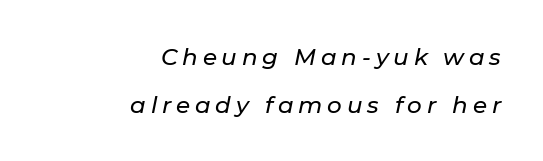
{"italic": "yes", "lean": "right", "slant_degrees": 11, "underline": "no", "align": "right", "line_spacing": "loose", "line_spacing_ratio": 2.07, "letter_spacing": "wide", "letter_spacing_em": 0.21, "glyph_px": 23}
